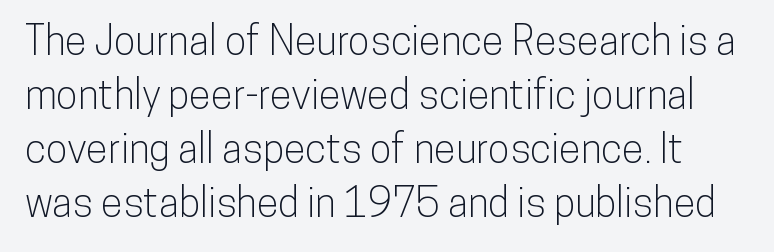
Bare-footed words on every line. The letters sit at their default tracking, neither squeezed nor spread. In terms of posture, this sample is upright. The designer left line spacing at the default. This is sans-serif lettering, the kind often seen on screens and signage. Note the varied advance widths — an 'i' is clearly narrower than an 'm'.
